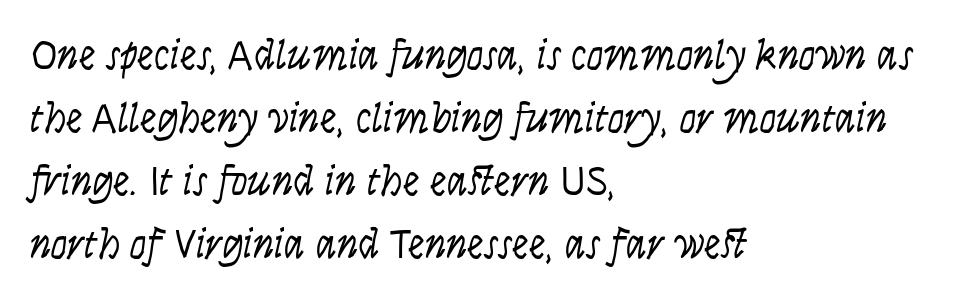
Each row of text sits above clean, open space. Baseline-to-baseline distance is the conventional proportion of letter height. Weight: regular or lighter. Style check: oblique. Reading down the block, your eye returns to a fixed left position each line. Here the designer chose a conventional face with non-uniform glyph widths.
